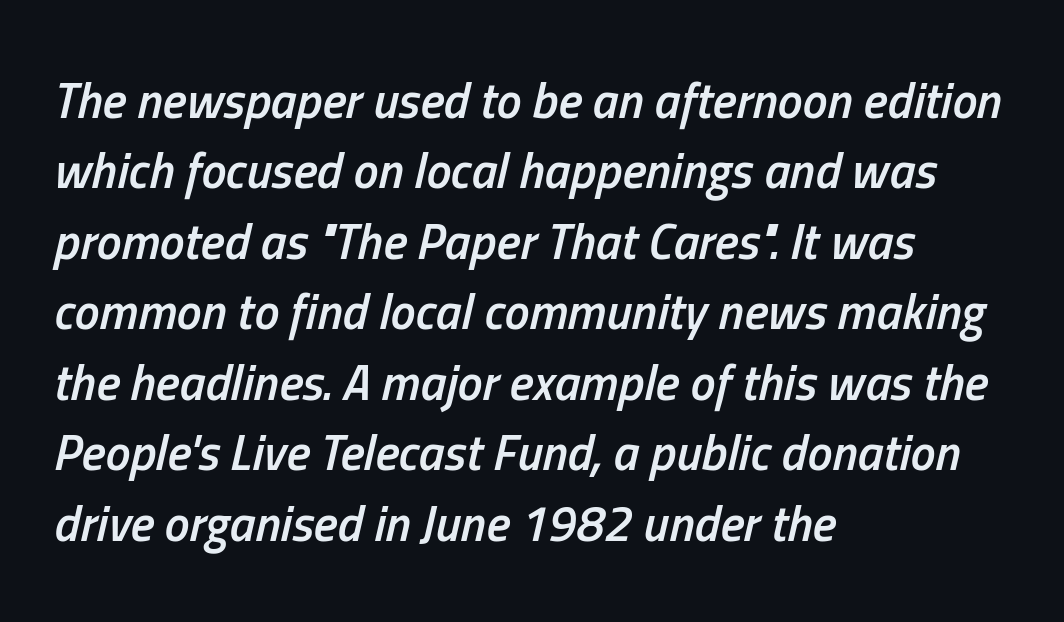
Q: Is the text bold? A: Semi-bold.
Q: Is the text italic (slanted)? A: Yes, it leans right by about 13 degrees.
Q: Is the text underlined? A: No.
Q: How is the paragraph aligned? A: Left-aligned.
Q: Is the spacing between letters normal or unusually wide? A: Normal.
Q: Is the spacing between lines tight, normal or loose? A: Normal.
Q: Width (condensed, normal, or wide)? A: Condensed.
Q: Stroke contrast? A: Low.
Q: x-height? A: Medium.
Q: Monospaced? A: No.
